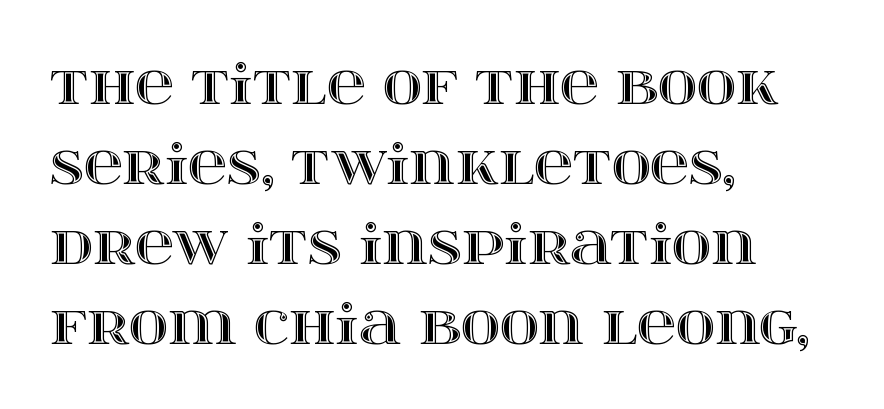
Q: Is the text italic (slanted)? A: No, it is upright.
Q: Is the text underlined? A: No.
Q: How is the paragraph aligned? A: Left-aligned.
Q: Is the spacing between letters normal or unusually wide? A: Normal.
Q: Is the spacing between lines tight, normal or loose? A: Normal.
Q: Width (condensed, normal, or wide)? A: Wide.
Q: x-height? A: Large.
Q: Monospaced? A: No.
